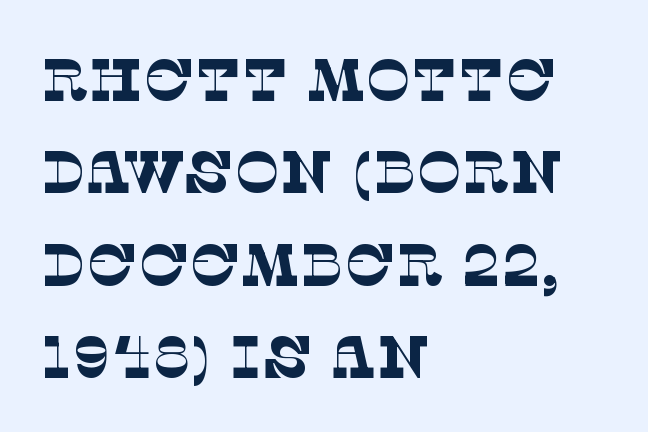
{"serif": "yes", "bold": "no", "weight": "thin", "width": "normal", "stroke_contrast": "low", "x_height": "large", "monospaced": "no", "underline": "no", "align": "left", "line_spacing": "normal", "line_spacing_ratio": 1.54, "letter_spacing": "normal", "letter_spacing_em": 0.0, "glyph_px": 60}
